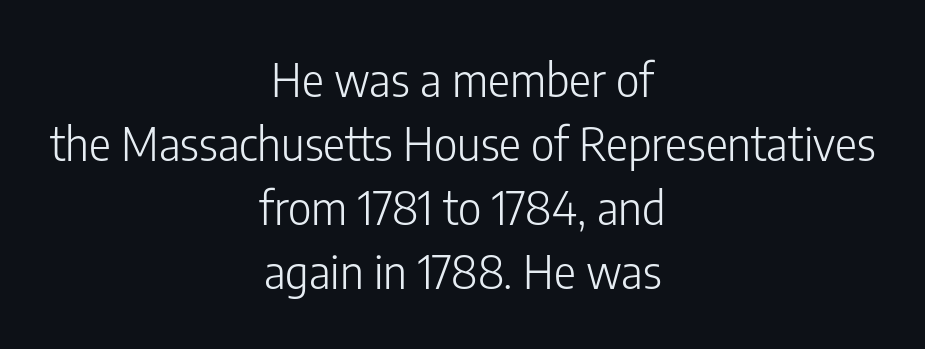
Q: Is the text bold? A: No.
Q: Is the text italic (slanted)? A: No, it is upright.
Q: Is the typeface a serif or a sans-serif typeface? A: Sans-serif.
Q: Is the text underlined? A: No.
Q: How is the paragraph aligned? A: Centered.
Q: Is the spacing between letters normal or unusually wide? A: Normal.
Q: Is the spacing between lines tight, normal or loose? A: Normal.
Q: Width (condensed, normal, or wide)? A: Condensed.
Q: Stroke contrast? A: Low.
Q: x-height? A: Medium.
Q: Monospaced? A: No.
